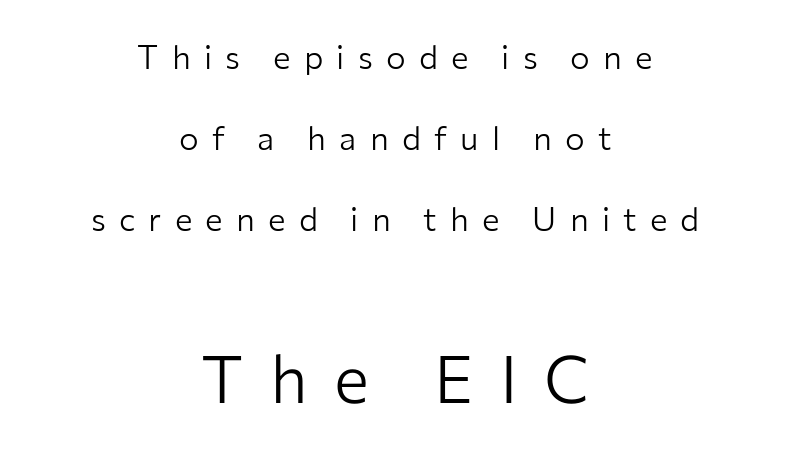
The image shows 66 px light sans-serif type, upright; set centered, loose line spacing (2.46x), unusually wide letter spacing (+0.4 em), not underlined; the second (bottom) block is 2.0x larger; low stroke contrast and a medium x-height.
